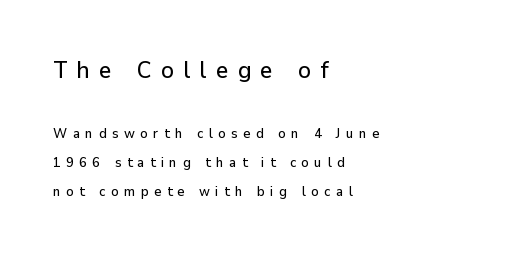
The image shows 24 px text type, upright; set left-aligned, loose line spacing (2.1x), unusually wide letter spacing (+0.39 em), not underlined; the first (top) block is 1.71x larger.
